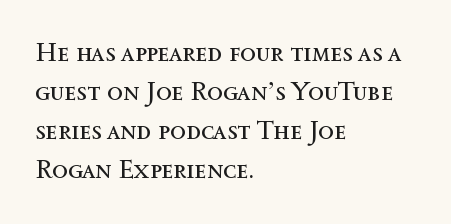
The image shows 26 px text type, upright; set left-aligned, normal line spacing (1.5x), normal letter spacing, not underlined.
